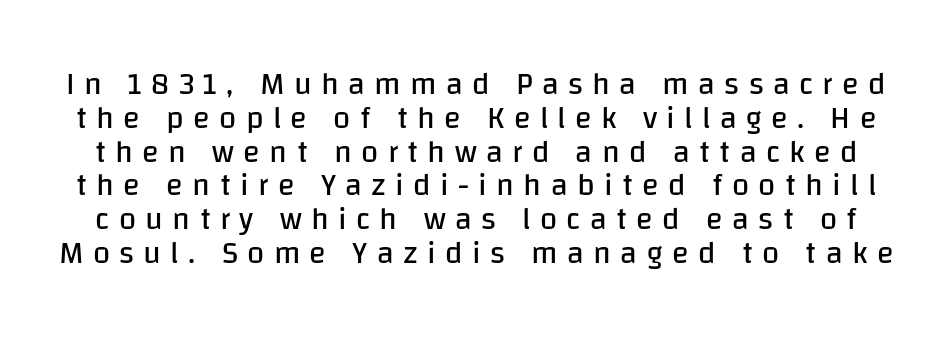
Heaviness? Minimal to ordinary, like unemphasized prose. The tracking reads as deliberately expanded to a designer's eye. The line-height multiplier appears low, near solid setting. Letterform terminals end flat and unadorned throughout the passage. Descender tails drop into unmarked territory.
